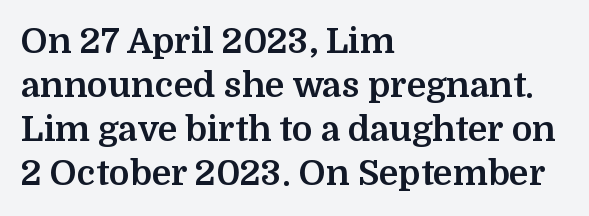
{"serif": "yes", "italic": "no", "bold": "yes", "weight": "bold", "width": "normal", "stroke_contrast": "medium", "x_height": "medium", "monospaced": "no", "underline": "no", "align": "left", "line_spacing": "normal", "line_spacing_ratio": 1.26, "letter_spacing": "normal", "letter_spacing_em": 0.0, "glyph_px": 35}
